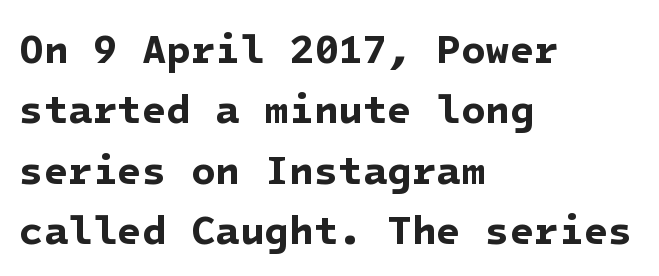
Q: Is the text bold? A: Yes.
Q: Is the typeface a serif or a sans-serif typeface? A: Sans-serif.
Q: Is the text underlined? A: No.
Q: How is the paragraph aligned? A: Left-aligned.
Q: Is the spacing between letters normal or unusually wide? A: Normal.
Q: Is the spacing between lines tight, normal or loose? A: Normal.
Q: Width (condensed, normal, or wide)? A: Normal.
Q: Stroke contrast? A: Low.
Q: x-height? A: Medium.
